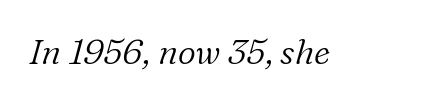
Tracking here is standard; glyphs follow each other at the usual distance. Nobody drew a line under any word here. A typesetter would call this proportional, since set widths differ per character. Quick note: italic.
